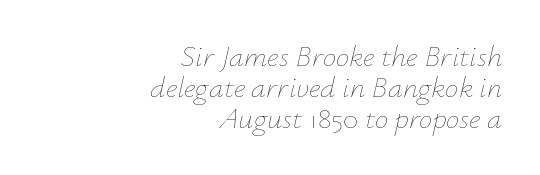
The image shows 30 px thin type, italic (leaning right); set right-aligned, tight line spacing (1.03x), normal letter spacing, not underlined; low stroke contrast and a small x-height.
